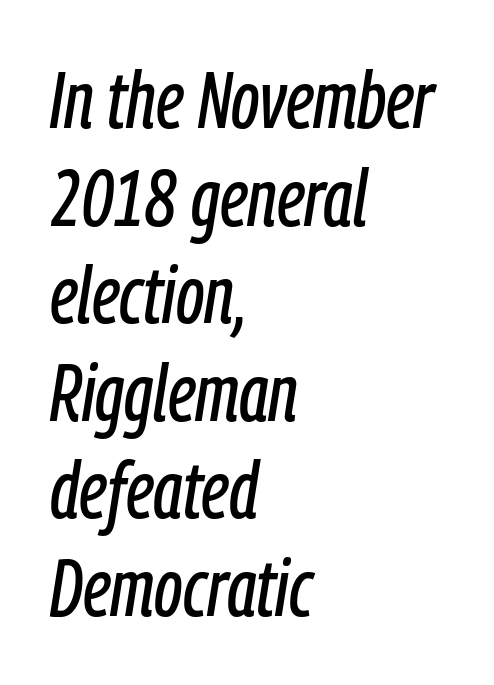
Q: Is the text italic (slanted)? A: Yes, it leans right by about 9 degrees.
Q: Is the text underlined? A: No.
Q: How is the paragraph aligned? A: Left-aligned.
Q: Is the spacing between letters normal or unusually wide? A: Normal.
Q: Width (condensed, normal, or wide)? A: Condensed.
Q: Stroke contrast? A: Low.
Q: x-height? A: Medium.
Q: Monospaced? A: No.
